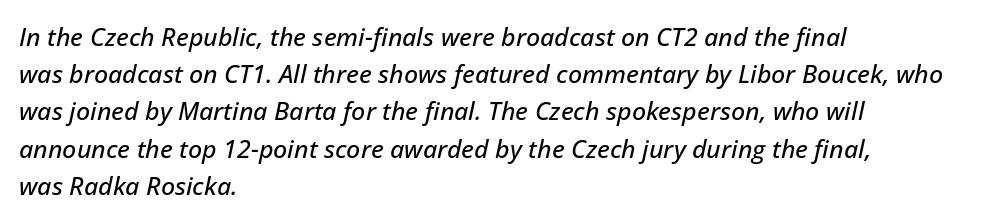
Slant detected: the letters are inclined. The zone under the glyphs is completely vacant. Typeset ragged right — the left edge is the straight one. Compared with typical body copy, the letter spacing here is the same.
